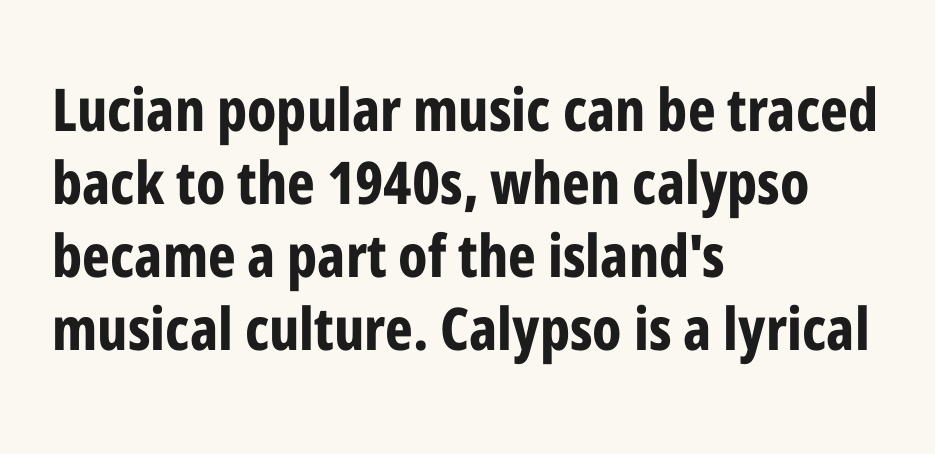
{"serif": "no", "italic": "no", "bold": "yes", "weight": "bold", "width": "condensed", "stroke_contrast": "low", "x_height": "medium", "monospaced": "no", "underline": "no", "align": "left", "line_spacing_ratio": 1.24, "letter_spacing": "normal", "letter_spacing_em": 0.0, "glyph_px": 59}
